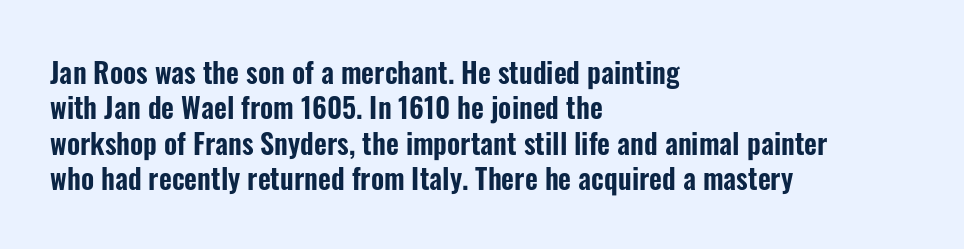
{"serif": "no", "italic": "no", "width": "condensed", "stroke_contrast": "low", "x_height": "medium", "monospaced": "no", "underline": "no", "align": "left", "line_spacing": "normal", "line_spacing_ratio": 1.26, "letter_spacing": "normal", "letter_spacing_em": 0.0, "glyph_px": 28}
